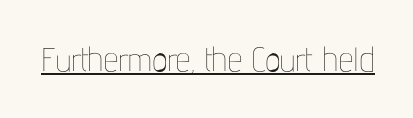
Looks like regular typesetting: each glyph gets only the width it needs. This sample uses an upright cut, with every glyph sitting square on the baseline. Caption: face not bold, strokes unweighted. You can see a thin bar hugging the bottom of the glyphs.
